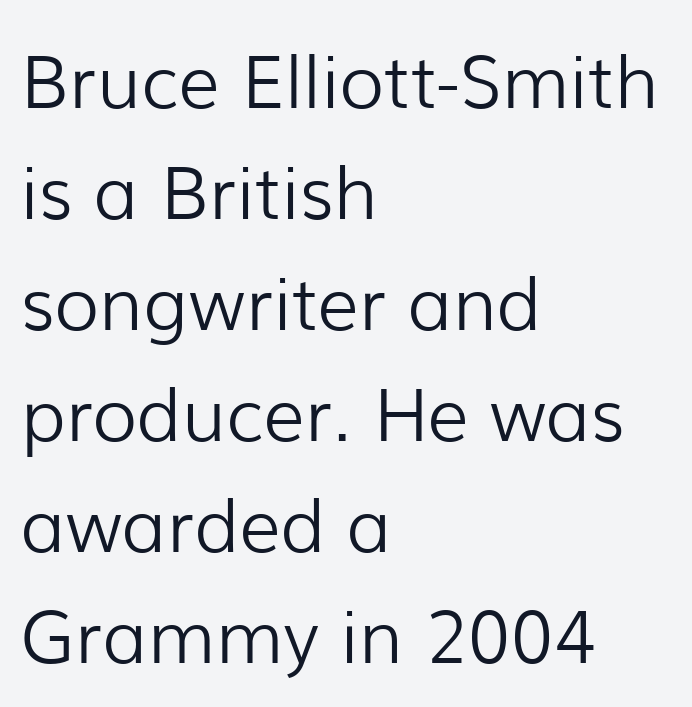
Baseline-to-baseline distance is the conventional proportion of letter height. Each stroke keeps to a modest, everyday thickness or less. Italic? Not at all — the glyphs are vertical. The letters advance in unequal steps, a hallmark of proportional type. A student would call this left alignment; a typographer would say flush left, rag right.
